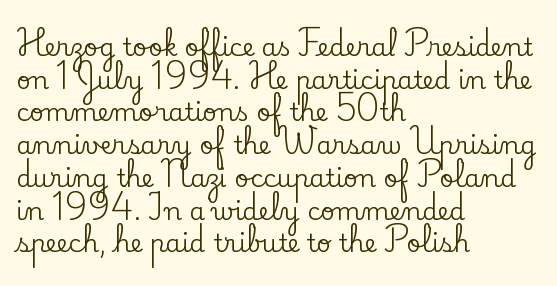
Q: Is the text italic (slanted)? A: No, it is upright.
Q: Is the text underlined? A: No.
Q: How is the paragraph aligned? A: Left-aligned.
Q: Is the spacing between letters normal or unusually wide? A: Normal.
Q: Is the spacing between lines tight, normal or loose? A: Normal.
